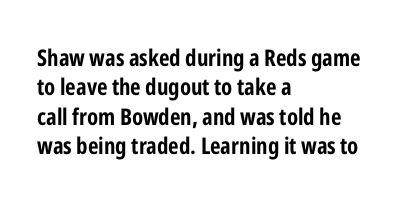
Q: Is the text bold? A: Yes.
Q: Is the text italic (slanted)? A: No, it is upright.
Q: Is the text underlined? A: No.
Q: How is the paragraph aligned? A: Left-aligned.
Q: Is the spacing between letters normal or unusually wide? A: Normal.
Q: Is the spacing between lines tight, normal or loose? A: Normal.
